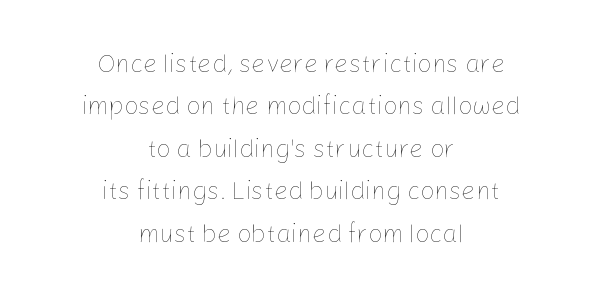
Q: Is the text bold? A: No.
Q: Is the text italic (slanted)? A: No, it is upright.
Q: Is the text underlined? A: No.
Q: How is the paragraph aligned? A: Centered.
Q: Is the spacing between letters normal or unusually wide? A: Normal.
Q: Is the spacing between lines tight, normal or loose? A: Normal.
